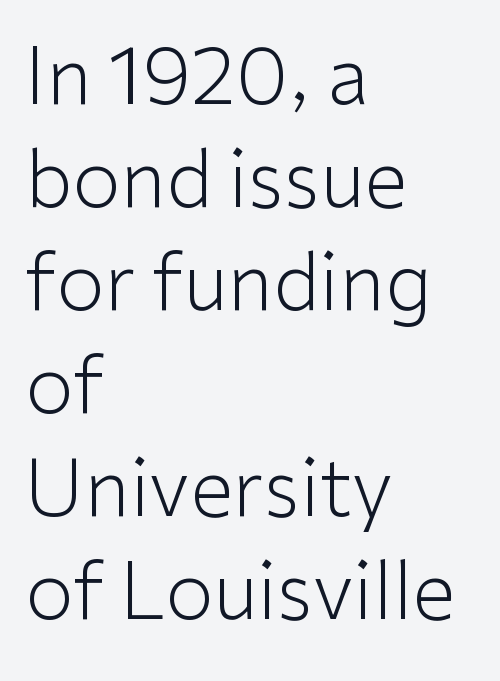
Q: Is the text bold? A: No.
Q: Is the text italic (slanted)? A: No, it is upright.
Q: Is the typeface a serif or a sans-serif typeface? A: Sans-serif.
Q: Is the text underlined? A: No.
Q: How is the paragraph aligned? A: Left-aligned.
Q: Is the spacing between letters normal or unusually wide? A: Normal.
Q: Is the spacing between lines tight, normal or loose? A: Normal.
Q: Width (condensed, normal, or wide)? A: Normal.
Q: Stroke contrast? A: Low.
Q: x-height? A: Medium.
Q: Monospaced? A: No.
